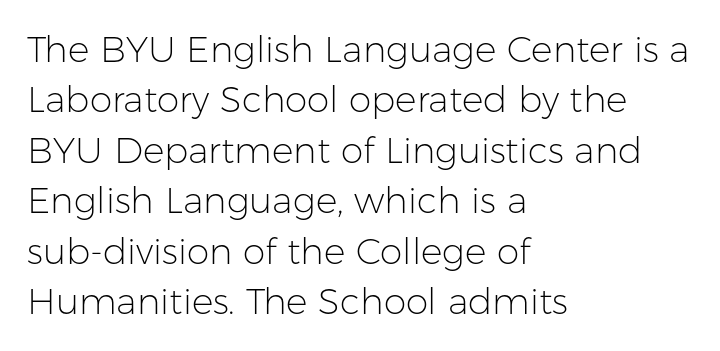
Q: Is the text bold? A: No.
Q: Is the text italic (slanted)? A: No, it is upright.
Q: Is the typeface a serif or a sans-serif typeface? A: Sans-serif.
Q: Is the text underlined? A: No.
Q: How is the paragraph aligned? A: Left-aligned.
Q: Is the spacing between letters normal or unusually wide? A: Normal.
Q: Is the spacing between lines tight, normal or loose? A: Normal.
Q: Width (condensed, normal, or wide)? A: Normal.
Q: Stroke contrast? A: Low.
Q: x-height? A: Medium.
Q: Monospaced? A: No.
